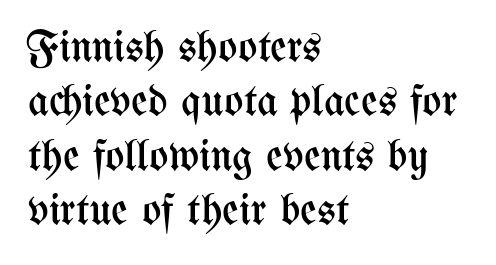
Quick note: underline off. Looks like regular typesetting: each glyph gets only the width it needs. The specimen reads as upright at a glance. The cut favours lightness, reaching ordinary text weight at its darkest. There is no visible air inserted between adjacent glyphs.
